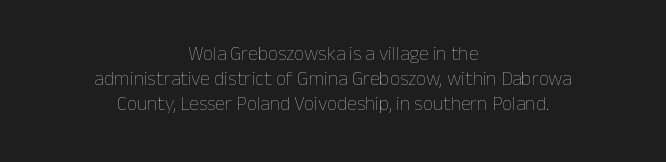
The image shows 20 px text type, upright; set centered, normal line spacing (1.26x), normal letter spacing, not underlined.
